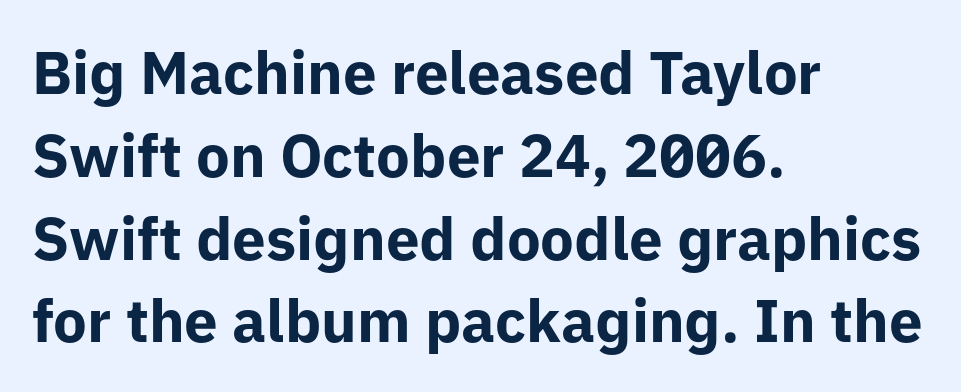
{"serif": "no", "italic": "no", "bold": "yes", "weight": "bold", "width": "normal", "stroke_contrast": "low", "x_height": "medium", "monospaced": "no", "underline": "no", "align": "left", "line_spacing": "normal", "line_spacing_ratio": 1.38, "letter_spacing": "normal", "letter_spacing_em": 0.0, "glyph_px": 60}
